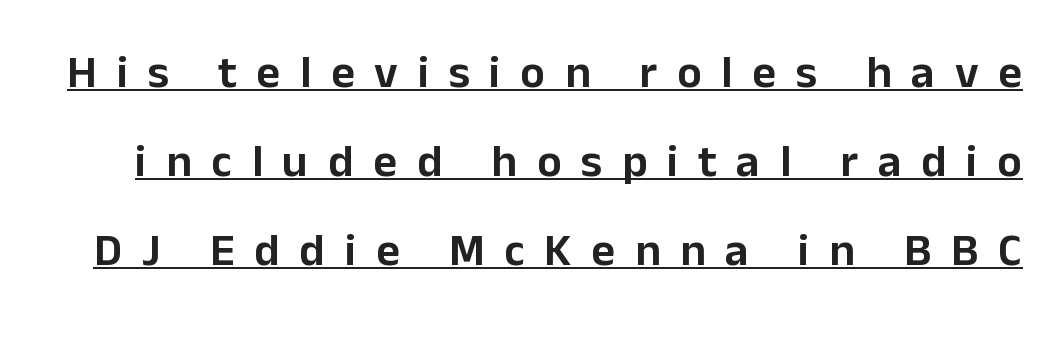
The image shows 46 px sans-serif type, upright; set loose line spacing (1.93x), unusually wide letter spacing (+0.43 em), underlined; low stroke contrast and a medium x-height.
